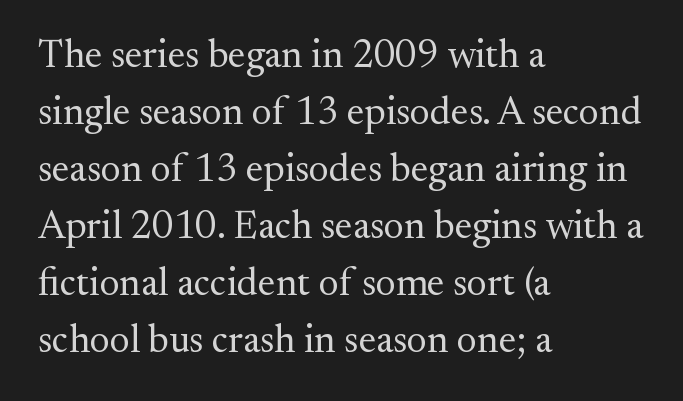
Words appear dense and cohesive because spacing is normal. Quick note: underline off. A light-to-regular cut is what we see here. Notice how the passage keeps a crisp vertical edge on the left only. Regular leading. The face used here is proportionally spaced, like ordinary book or web type.
